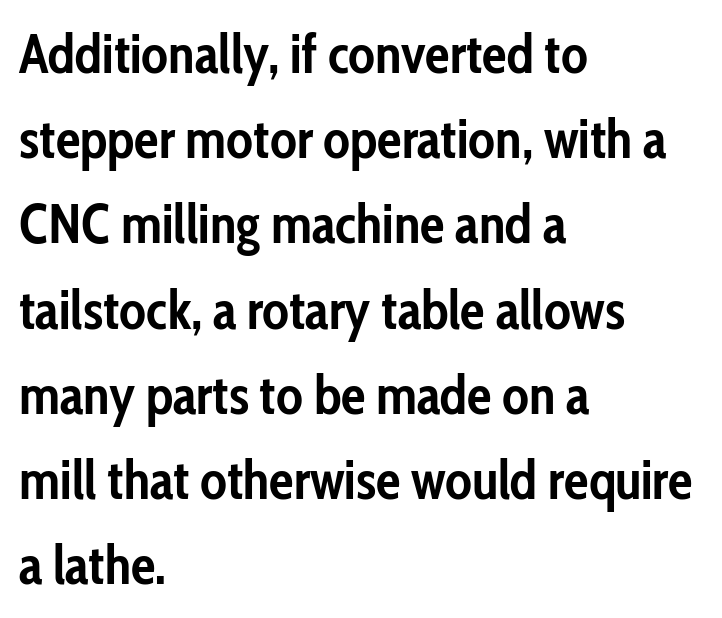
Unmarked baselines from the first word to the last. Is there any slant? The stems are plumb. Font category for this specimen: sans-serif. Regular leading. A typesetter would call this proportional, since set widths differ per character. The paragraph shown leans on its left margin.
